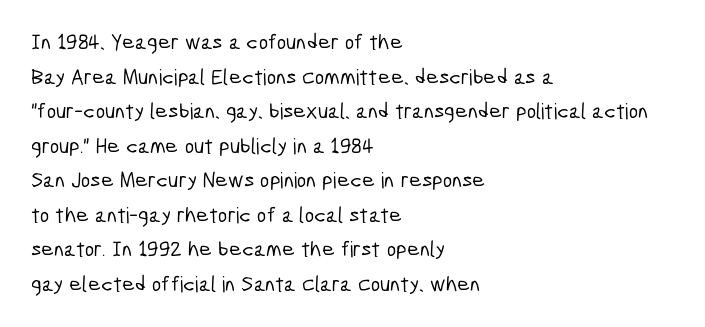
{"underline": "no", "align": "left", "line_spacing": "normal", "line_spacing_ratio": 1.57, "letter_spacing": "normal", "letter_spacing_em": 0.0, "glyph_px": 22}
